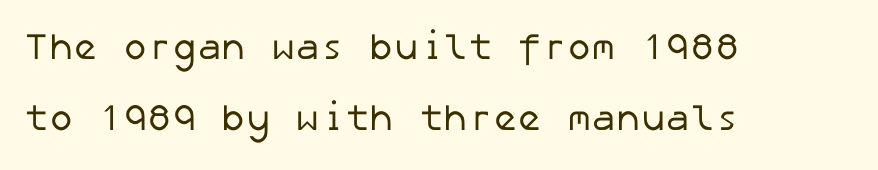
These glyphs show unthickened strokes, regular width or finer. Rule under the text: the space is simply empty. The type family on display is of the sans-serif kind. Nothing unusual about the tracking: characters are spaced as the font intends.
